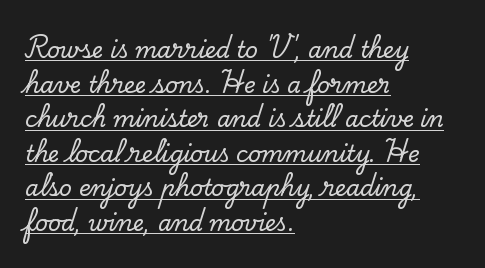
The image shows 22 px text type; set left-aligned, normal line spacing (1.57x), normal letter spacing, underlined.
